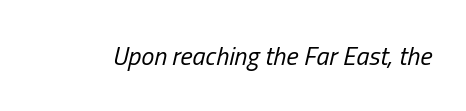
The image shows 26 px text type, italic (leaning right); set normal letter spacing, not underlined.
